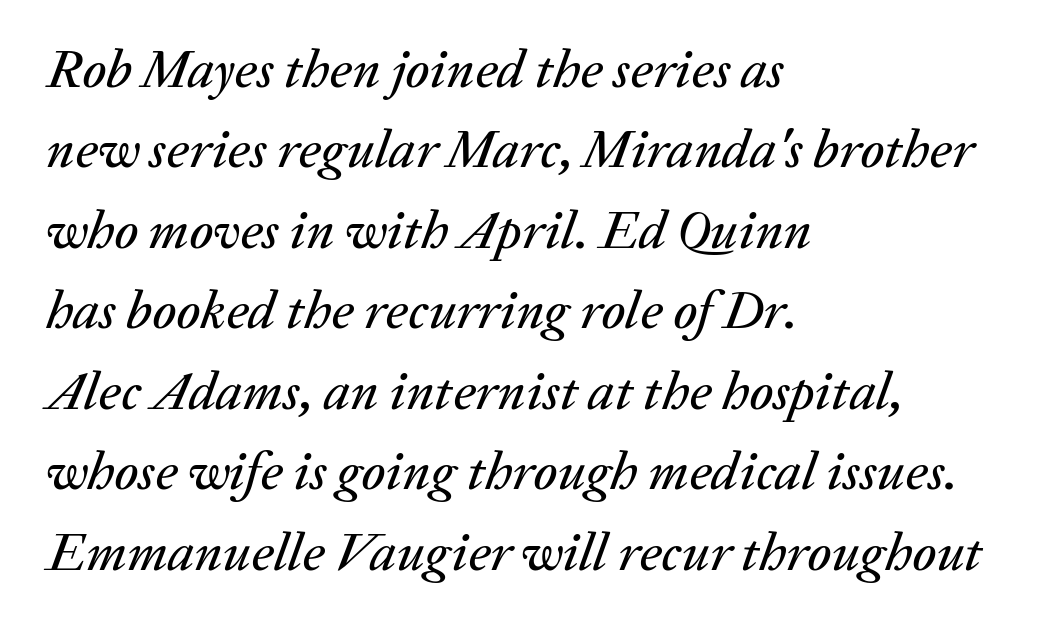
{"italic": "yes", "lean": "right", "slant_degrees": 20, "width": "normal", "stroke_contrast": "low", "x_height": "medium", "monospaced": "no", "underline": "no", "align": "left", "line_spacing": "normal", "line_spacing_ratio": 1.49, "letter_spacing": "normal", "letter_spacing_em": 0.0, "glyph_px": 54}
